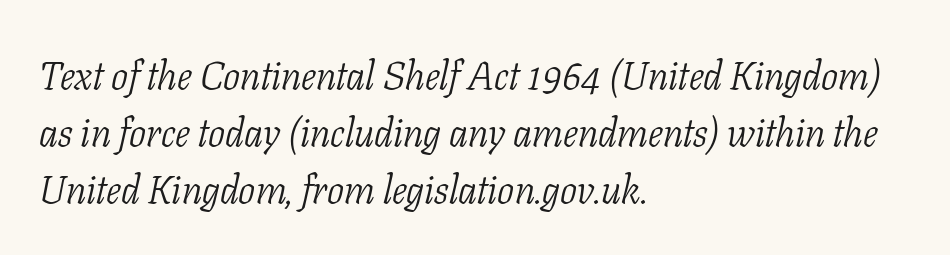
The image shows 40 px light, condensed serif type, italic (leaning right); set left-aligned, normal line spacing (1.42x), normal letter spacing, not underlined; low stroke contrast and a medium x-height.
